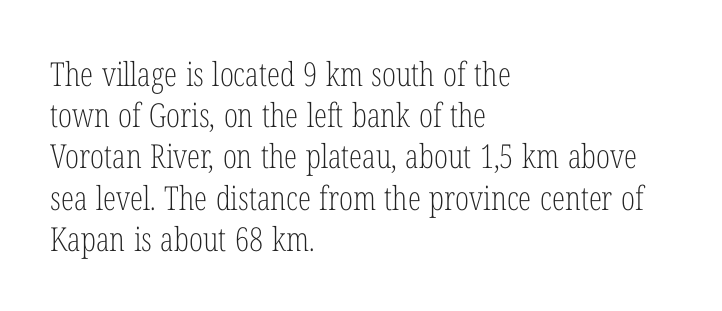
The designer went with a serif here, giving each stem small feet. Nope, not italic — everything's standing straight. The letterforms sit shoulder to shoulder at normal distance. Lines of text with bare space underneath. The characters are drawn with everyday or finer stroke widths.
